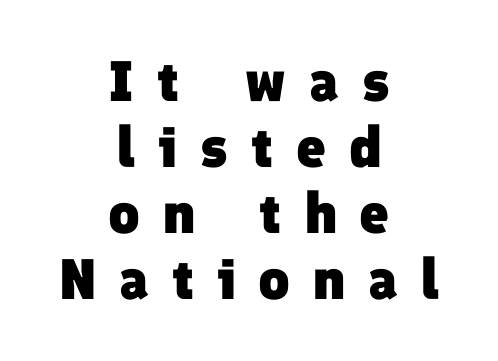
{"serif": "no", "bold": "yes", "weight": "heavy", "width": "normal", "stroke_contrast": "low", "x_height": "medium", "monospaced": "no", "underline": "no", "align": "center", "line_spacing_ratio": 1.16, "letter_spacing": "wide", "letter_spacing_em": 0.4, "glyph_px": 57}
